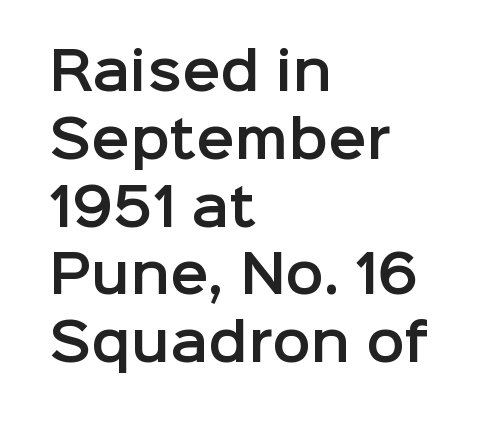
{"serif": "no", "italic": "no", "width": "normal", "stroke_contrast": "low", "x_height": "medium", "monospaced": "no", "underline": "no", "align": "left", "line_spacing": "normal", "line_spacing_ratio": 1.33, "letter_spacing": "normal", "letter_spacing_em": 0.0, "glyph_px": 51}
